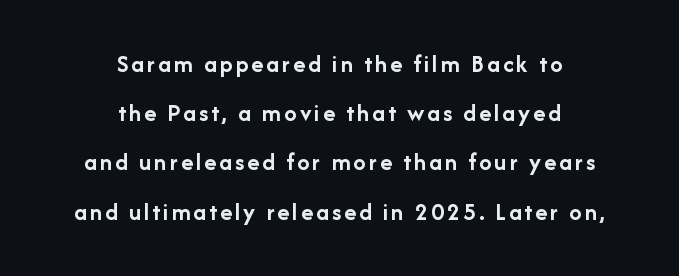
Q: Is the text bold? A: Yes.
Q: Is the text italic (slanted)? A: No, it is upright.
Q: Is the text underlined? A: No.
Q: How is the paragraph aligned? A: Centered.
Q: Is the spacing between lines tight, normal or loose? A: Loose.
